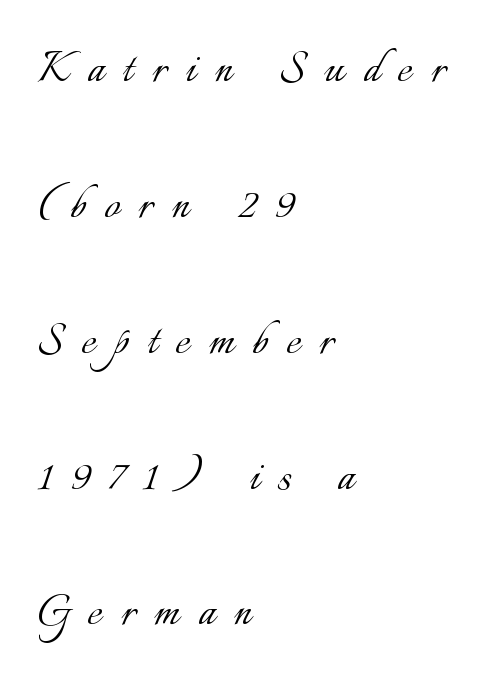
Q: Is the text bold? A: No.
Q: Is the text italic (slanted)? A: Yes.
Q: Is the text underlined? A: No.
Q: How is the paragraph aligned? A: Left-aligned.
Q: Is the spacing between letters normal or unusually wide? A: Unusually wide.
Q: Is the spacing between lines tight, normal or loose? A: Loose.
Q: Width (condensed, normal, or wide)? A: Normal.
Q: Stroke contrast? A: Low.
Q: x-height? A: Small.
Q: Monospaced? A: No.
